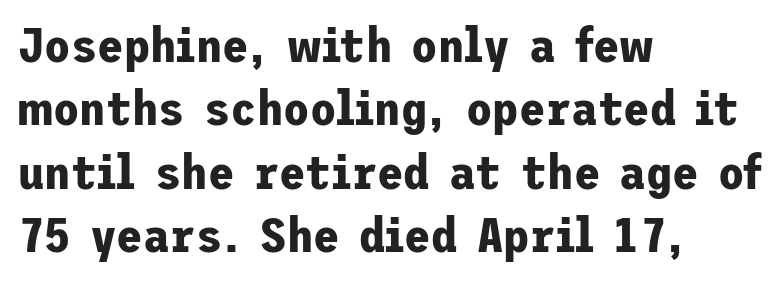
The image shows 48 px bold sans-serif type, upright; set left-aligned, normal line spacing (1.32x), normal letter spacing, not underlined; low stroke contrast and a medium x-height.
